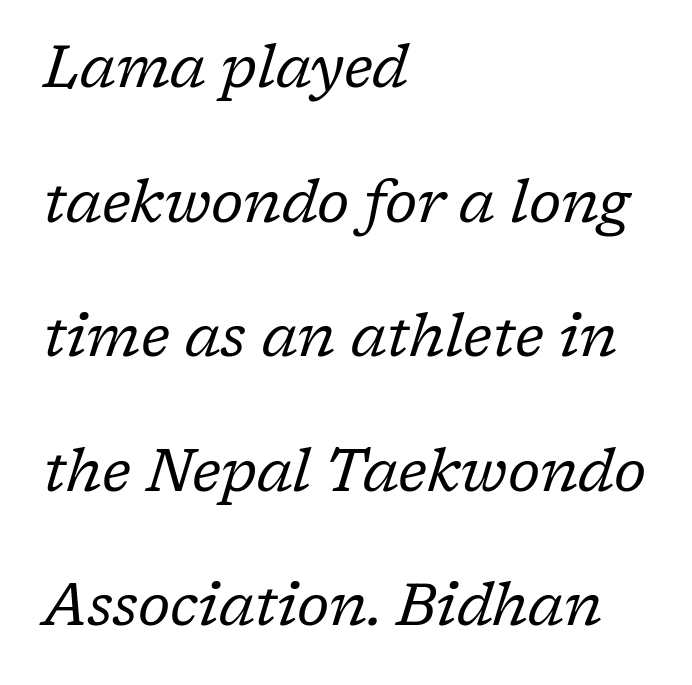
{"serif": "yes", "italic": "yes", "lean": "right", "slant_degrees": 17, "bold": "no", "weight": "regular", "width": "normal", "stroke_contrast": "low", "x_height": "medium", "monospaced": "no", "underline": "no", "align": "left", "line_spacing": "loose", "line_spacing_ratio": 2.28, "letter_spacing": "normal", "letter_spacing_em": 0.0, "glyph_px": 59}
